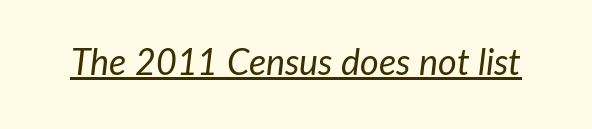
Looks like regular typesetting: each glyph gets only the width it needs. Nobody touched the tracking dial on this one. No chunkiness to these letters — they're not bold. A continuous stroke trails under the words, as in a hyperlink. Quick note: italic.
